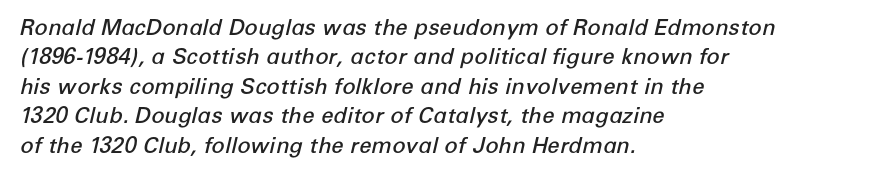
Layout note: lines flush left. Summary of weight: moderately heavy, a semibold. Letter spacing: default. This sample uses an oblique cut, with every glyph tilted off the vertical.
